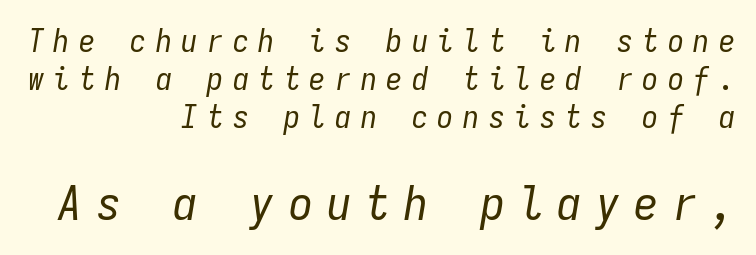
The image shows 48 px regular-weight, condensed type, italic (leaning right), monospaced; set right-aligned, line spacing 1.18x, unusually wide letter spacing (+0.3 em), not underlined; the second (bottom) block is 1.5x larger; low stroke contrast and a medium x-height.
